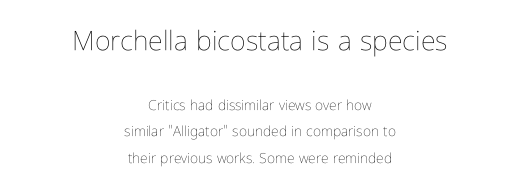
The image shows 27 px text type, upright; set centered, loose line spacing (1.9x), normal letter spacing, not underlined; the first (top) block is 1.93x larger.
